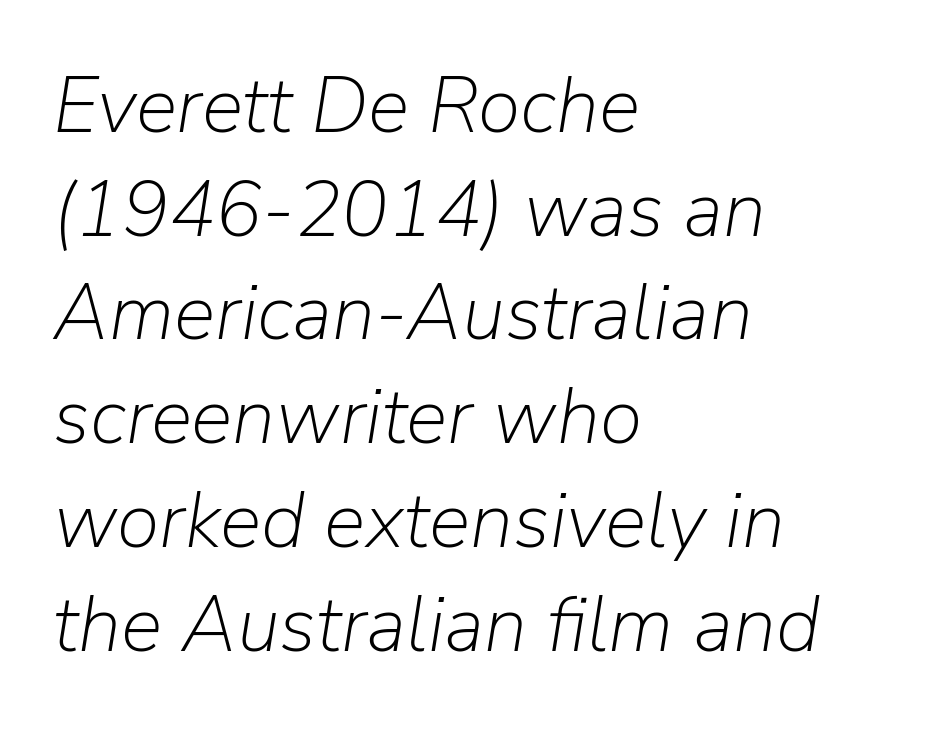
The image shows 78 px light type, italic (leaning right); set left-aligned, normal line spacing (1.33x), normal letter spacing, not underlined; low stroke contrast and a medium x-height.
